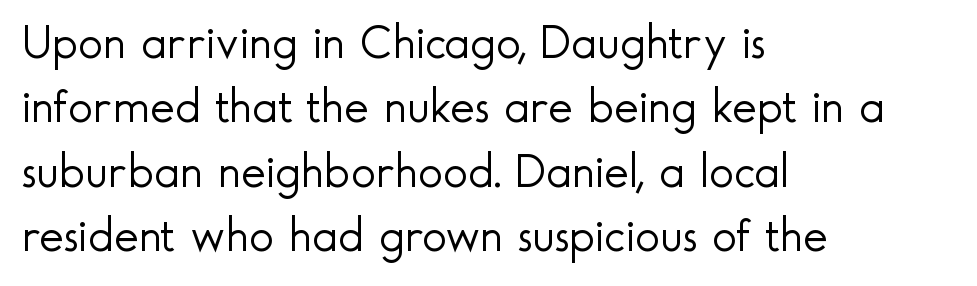
Q: Is the text bold? A: No.
Q: Is the text italic (slanted)? A: No, it is upright.
Q: Is the typeface a serif or a sans-serif typeface? A: Sans-serif.
Q: Is the text underlined? A: No.
Q: How is the paragraph aligned? A: Left-aligned.
Q: Is the spacing between letters normal or unusually wide? A: Normal.
Q: Is the spacing between lines tight, normal or loose? A: Normal.
Q: Width (condensed, normal, or wide)? A: Normal.
Q: x-height? A: Small.
Q: Monospaced? A: No.
